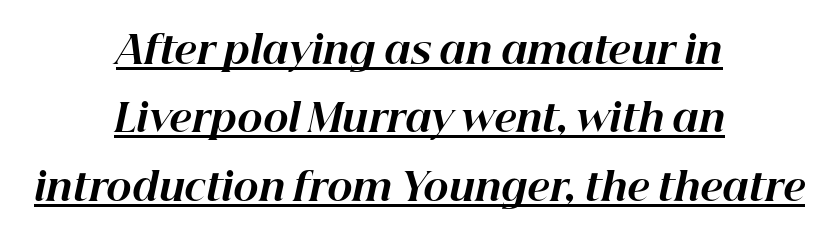
Do the characters align in a grid? No, the font is proportional. The lines are quadded center. Caption: bold face, heavy strokes. Underlined type.
